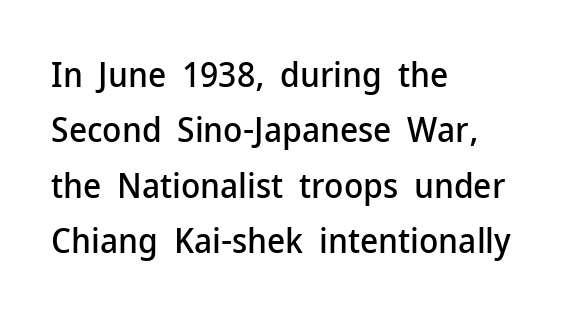
{"serif": "no", "italic": "no", "width": "normal", "stroke_contrast": "low", "x_height": "medium", "monospaced": "no", "underline": "no", "align": "left", "line_spacing": "normal", "line_spacing_ratio": 1.58, "letter_spacing": "normal", "letter_spacing_em": 0.0, "glyph_px": 35}
